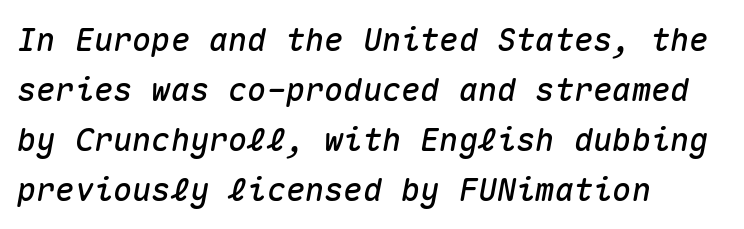
Q: Is the text italic (slanted)? A: Yes, it leans right by about 10 degrees.
Q: Is the text underlined? A: No.
Q: How is the paragraph aligned? A: Left-aligned.
Q: Is the spacing between letters normal or unusually wide? A: Normal.
Q: Is the spacing between lines tight, normal or loose? A: Normal.
Q: Width (condensed, normal, or wide)? A: Normal.
Q: Stroke contrast? A: Medium.
Q: x-height? A: Medium.
Q: Monospaced? A: Yes.
